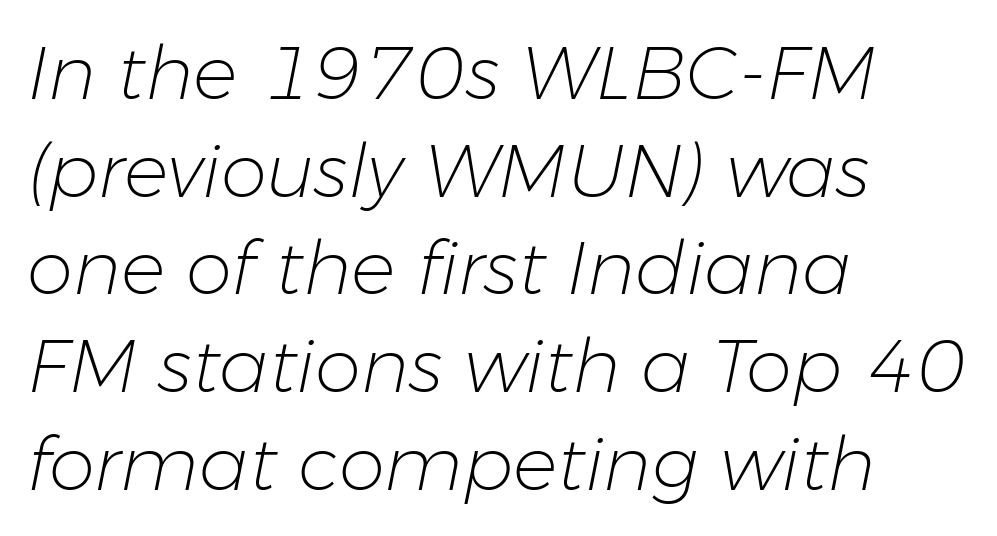
The image shows 74 px light type, italic (leaning right); set left-aligned, normal line spacing (1.32x), normal letter spacing, not underlined; low stroke contrast and a medium x-height.
